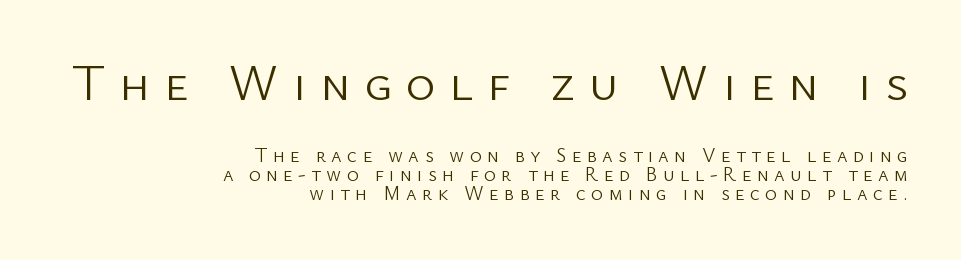
The image shows 51 px light sans-serif type, upright; set right-aligned, tight line spacing (0.96x), unusually wide letter spacing (+0.27 em), not underlined; the first (top) block is 2.55x larger; low stroke contrast and a medium x-height.
